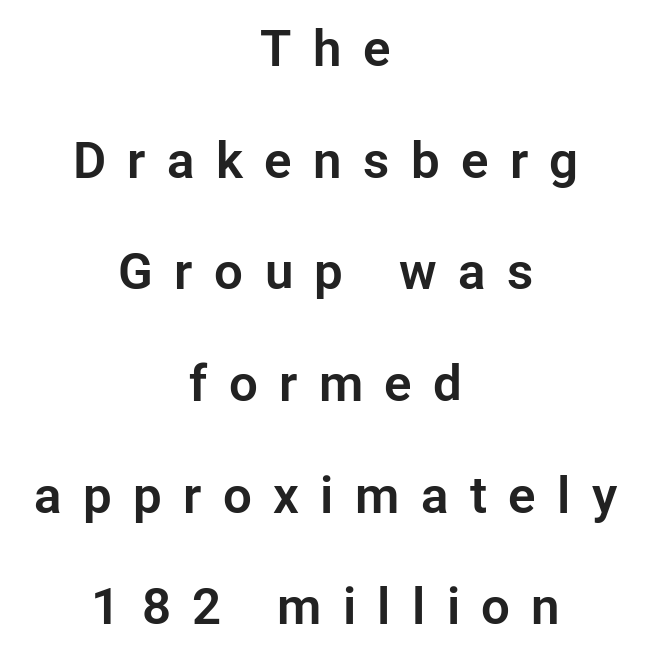
Q: Is the text italic (slanted)? A: No, it is upright.
Q: Is the typeface a serif or a sans-serif typeface? A: Sans-serif.
Q: Is the text underlined? A: No.
Q: How is the paragraph aligned? A: Centered.
Q: Is the spacing between letters normal or unusually wide? A: Unusually wide.
Q: Is the spacing between lines tight, normal or loose? A: Loose.
Q: Width (condensed, normal, or wide)? A: Normal.
Q: Stroke contrast? A: Low.
Q: x-height? A: Medium.
Q: Monospaced? A: No.
